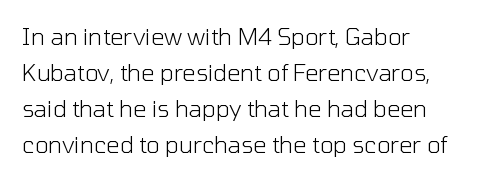
Q: Is the text bold? A: No.
Q: Is the text italic (slanted)? A: No, it is upright.
Q: Is the text underlined? A: No.
Q: How is the paragraph aligned? A: Left-aligned.
Q: Is the spacing between letters normal or unusually wide? A: Normal.
Q: Is the spacing between lines tight, normal or loose? A: Normal.
